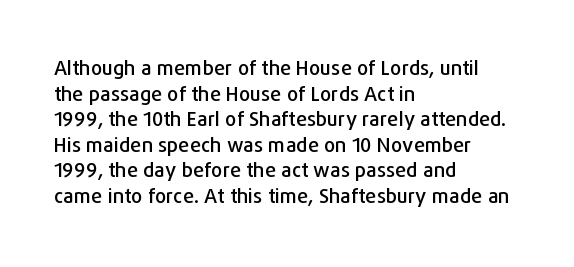
The image shows 20 px text type, upright; set left-aligned, normal line spacing (1.28x), normal letter spacing, not underlined.
